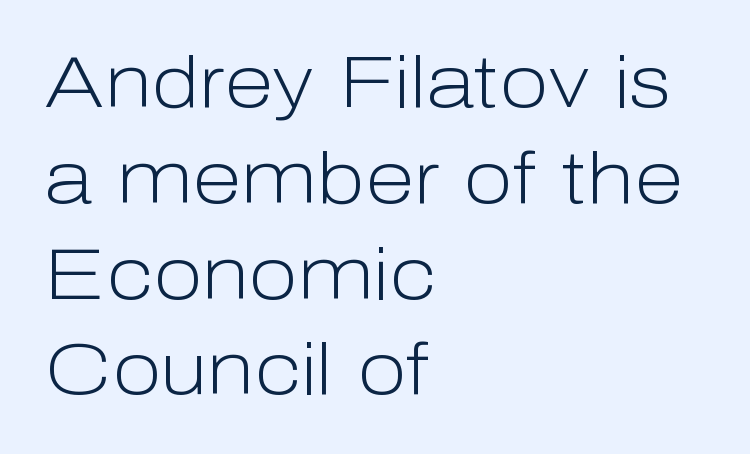
{"serif": "no", "italic": "no", "bold": "no", "weight": "light", "width": "normal", "stroke_contrast": "low", "x_height": "medium", "monospaced": "no", "underline": "no", "align": "left", "line_spacing": "normal", "line_spacing_ratio": 1.33, "letter_spacing": "normal", "letter_spacing_em": 0.0, "glyph_px": 72}
